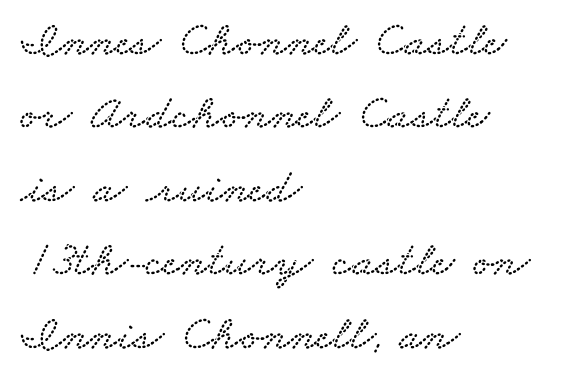
Q: Is the typeface a serif or a sans-serif typeface? A: Serif.
Q: Is the text underlined? A: No.
Q: How is the paragraph aligned? A: Left-aligned.
Q: Is the spacing between letters normal or unusually wide? A: Normal.
Q: Is the spacing between lines tight, normal or loose? A: Normal.
Q: Width (condensed, normal, or wide)? A: Wide.
Q: Stroke contrast? A: Low.
Q: x-height? A: Small.
Q: Monospaced? A: No.
